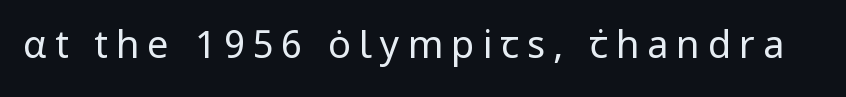
The image shows 38 px regular-weight sans-serif type, upright; set unusually wide letter spacing (+0.21 em), not underlined; low stroke contrast and a medium x-height.
